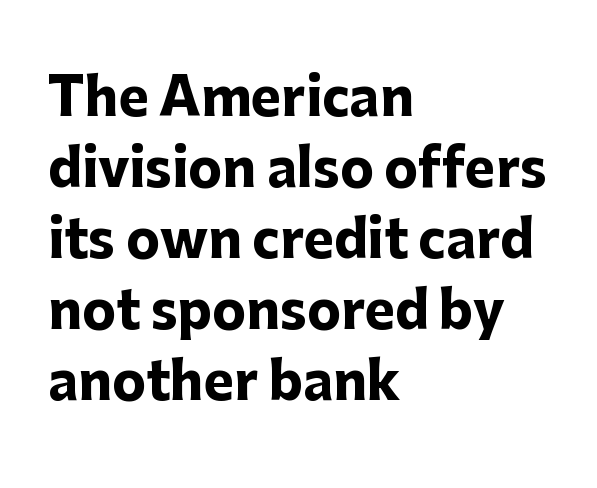
Q: Is the text bold? A: Yes.
Q: Is the text italic (slanted)? A: No, it is upright.
Q: Is the typeface a serif or a sans-serif typeface? A: Sans-serif.
Q: Is the text underlined? A: No.
Q: How is the paragraph aligned? A: Left-aligned.
Q: Is the spacing between letters normal or unusually wide? A: Normal.
Q: Is the spacing between lines tight, normal or loose? A: Normal.
Q: Width (condensed, normal, or wide)? A: Normal.
Q: Stroke contrast? A: Low.
Q: x-height? A: Medium.
Q: Monospaced? A: No.
